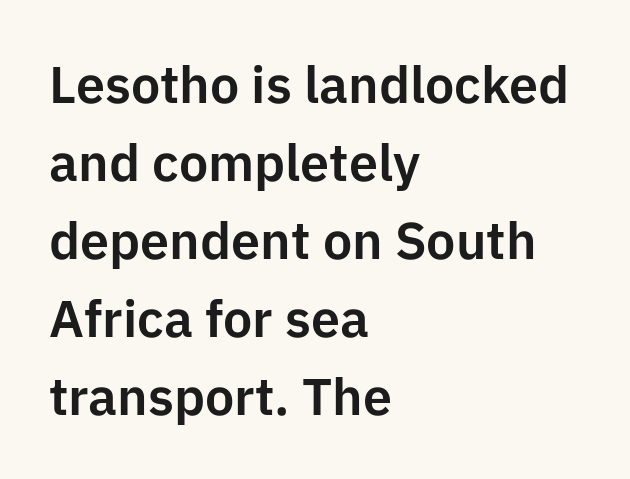
The image shows 52 px sans-serif type, upright; set left-aligned, normal line spacing (1.5x), normal letter spacing, not underlined; low stroke contrast and a medium x-height.
